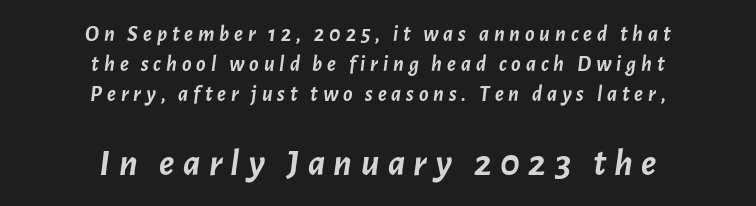
The image shows 38 px semibold type, italic (leaning right); set centered, normal line spacing (1.37x), unusually wide letter spacing (+0.22 em), not underlined; the second (bottom) block is 1.73x larger; low stroke contrast and a medium x-height.
